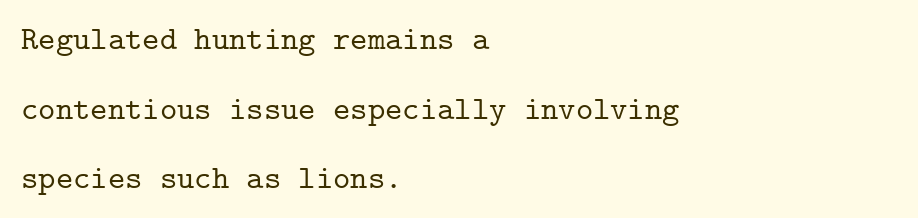
{"serif": "yes", "italic": "no", "width": "normal", "stroke_contrast": "low", "x_height": "medium", "monospaced": "yes", "underline": "no", "align": "left", "line_spacing": "loose", "line_spacing_ratio": 2.11, "letter_spacing": "normal", "letter_spacing_em": 0.0, "glyph_px": 33}
